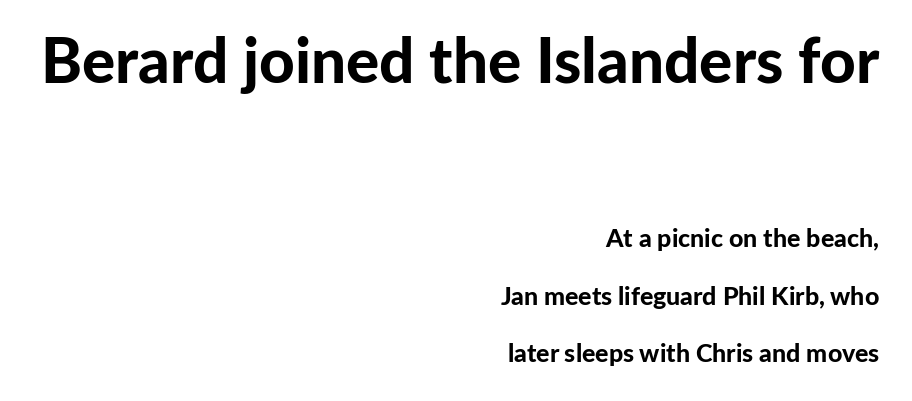
Q: Is the text bold? A: Yes.
Q: Is the text italic (slanted)? A: No, it is upright.
Q: Is the typeface a serif or a sans-serif typeface? A: Sans-serif.
Q: Is the text underlined? A: No.
Q: How is the paragraph aligned? A: Right-aligned.
Q: Is the spacing between letters normal or unusually wide? A: Normal.
Q: Is the spacing between lines tight, normal or loose? A: Loose.
Q: Which block of text is set in a larger size, the first (top) or the second (bottom)? A: The first (top) one.
Q: Width (condensed, normal, or wide)? A: Normal.
Q: Stroke contrast? A: Low.
Q: x-height? A: Medium.
Q: Monospaced? A: No.
